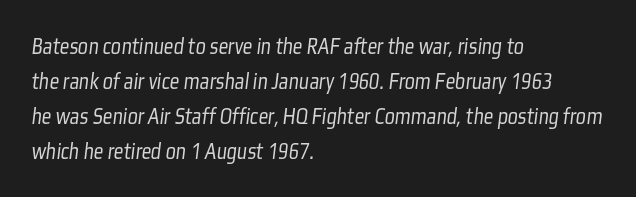
The image shows 24 px text type; set left-aligned, normal line spacing (1.46x), normal letter spacing, not underlined.
